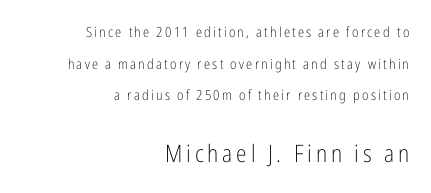
Quick note: not italic, upright. Look at the glyph heights: the lower group is clearly the bigger setting. Each stroke keeps to a modest, everyday thickness or less. The space beneath each line is pristine and unruled. This block would shrink considerably if given ordinary leading; it's expanded now. Horizontally, the lines are justified to the trailing edge only.
